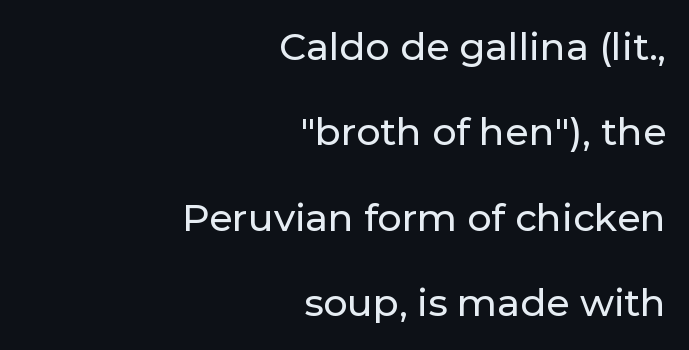
{"serif": "no", "italic": "no", "width": "normal", "stroke_contrast": "low", "x_height": "medium", "monospaced": "no", "underline": "no", "align": "right", "line_spacing": "loose", "line_spacing_ratio": 2.25, "letter_spacing": "normal", "letter_spacing_em": 0.0, "glyph_px": 38}
